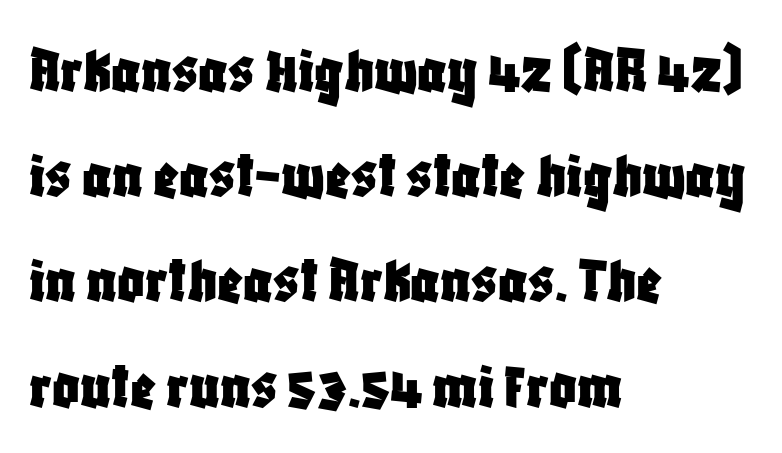
The image shows 67 px condensed sans-serif type, upright; set left-aligned, normal line spacing (1.57x), normal letter spacing, not underlined; low stroke contrast and a large x-height.
